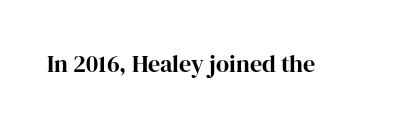
{"italic": "no", "bold": "yes", "underline": "no", "letter_spacing": "normal", "letter_spacing_em": 0.0, "glyph_px": 24}
